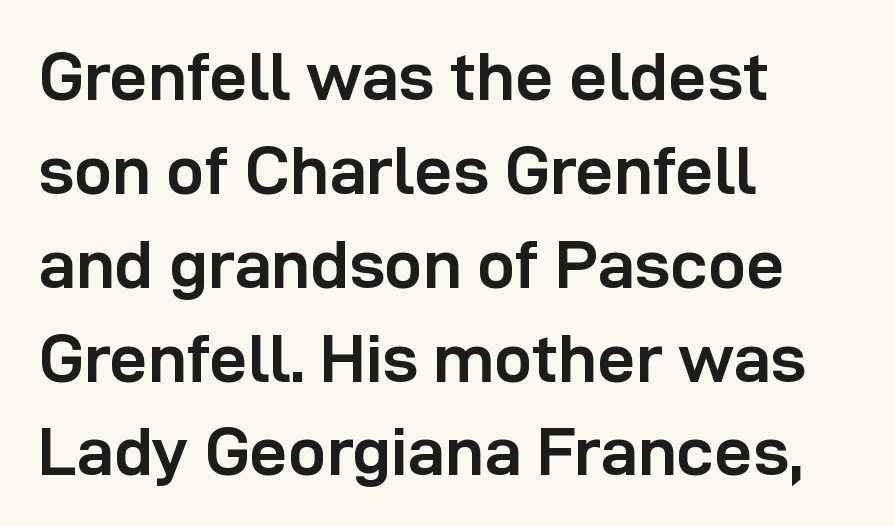
The image shows 68 px semibold sans-serif type, upright; set left-aligned, normal line spacing (1.38x), normal letter spacing, not underlined; low stroke contrast and a medium x-height.
